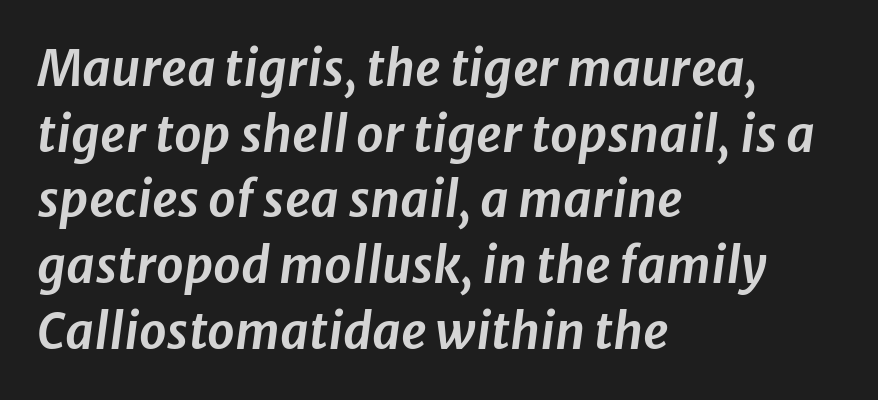
Q: Is the text italic (slanted)? A: Yes, it leans right by about 8 degrees.
Q: Is the text underlined? A: No.
Q: How is the paragraph aligned? A: Left-aligned.
Q: Is the spacing between letters normal or unusually wide? A: Normal.
Q: Is the spacing between lines tight, normal or loose? A: Normal.
Q: Width (condensed, normal, or wide)? A: Normal.
Q: Stroke contrast? A: Low.
Q: x-height? A: Medium.
Q: Monospaced? A: No.
